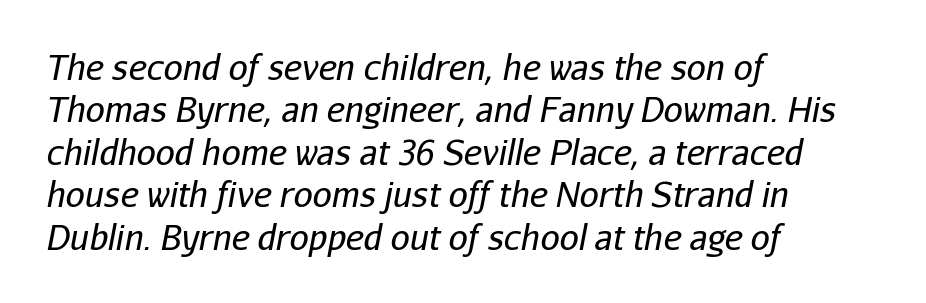
Characters follow at the spacing the type designer built in. No word sits above an underline. Italic? Definitely — the glyphs are oblique. Baseline-to-baseline distance is the conventional proportion of letter height. This sample is left-justified, so line endings fall wherever the words run out.
